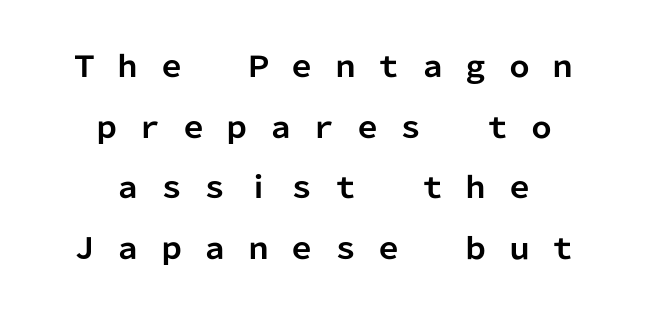
The vertical gap from one line to the next is large. Honestly, there is no underline to notice here at all. Words appear elongated and porous because spacing is wide. Italic? Not at all — the glyphs are vertical. Look at the stroke-to-counter ratio: heavy, a bold.
